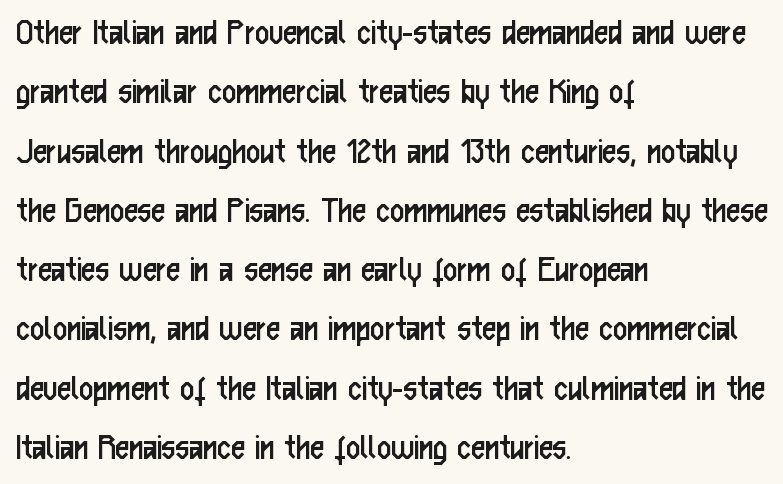
Q: Is the text bold? A: No.
Q: Is the text italic (slanted)? A: No, it is upright.
Q: Is the typeface a serif or a sans-serif typeface? A: Sans-serif.
Q: Is the text underlined? A: No.
Q: How is the paragraph aligned? A: Left-aligned.
Q: Is the spacing between letters normal or unusually wide? A: Normal.
Q: Is the spacing between lines tight, normal or loose? A: Normal.
Q: Width (condensed, normal, or wide)? A: Condensed.
Q: Stroke contrast? A: Low.
Q: x-height? A: Medium.
Q: Monospaced? A: No.
